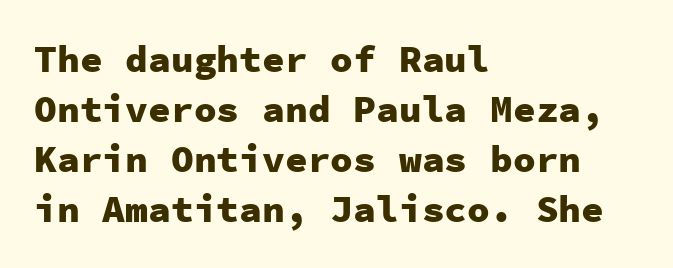
The image shows 38 px heavy sans-serif type, upright, monospaced; set left-aligned, normal line spacing (1.32x), normal letter spacing, not underlined; low stroke contrast and a medium x-height.
